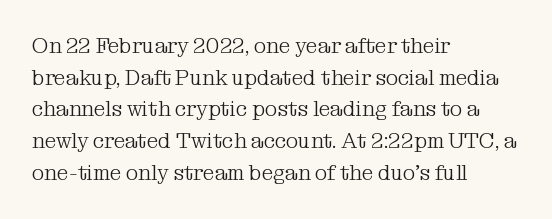
The image shows 21 px text type, upright; set left-aligned, normal line spacing (1.51x), normal letter spacing, not underlined.
